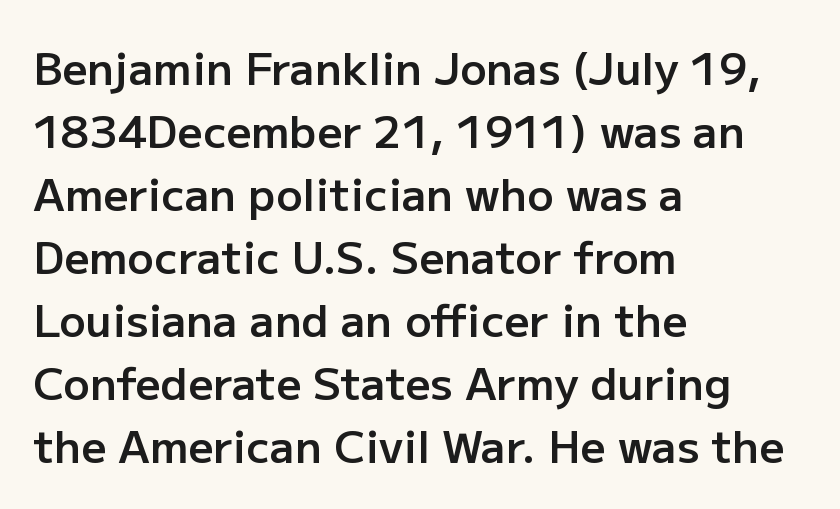
The image shows 44 px semibold sans-serif type, upright; set left-aligned, normal line spacing (1.43x), normal letter spacing, not underlined; low stroke contrast and a medium x-height.
